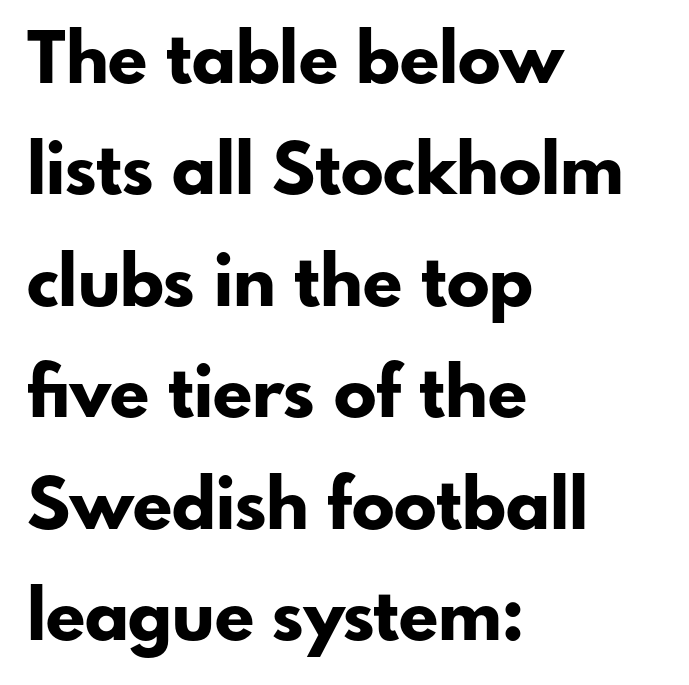
The image shows 71 px bold sans-serif type, upright; set left-aligned, normal line spacing (1.57x), normal letter spacing, not underlined; low stroke contrast and a small x-height.
